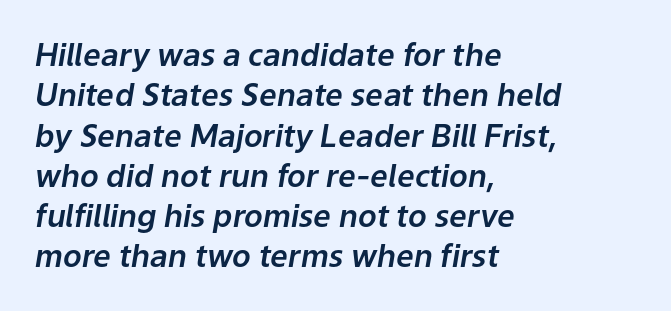
Looks like regular typesetting: each glyph gets only the width it needs. Each row of text sits above clean, open space. A student would call this left alignment; a typographer would say flush left, rag right. Evenly set lines give the paragraph a standard silhouette. These lines keep a tight, regular rhythm from letter to letter. Designer's note — italics engaged.
